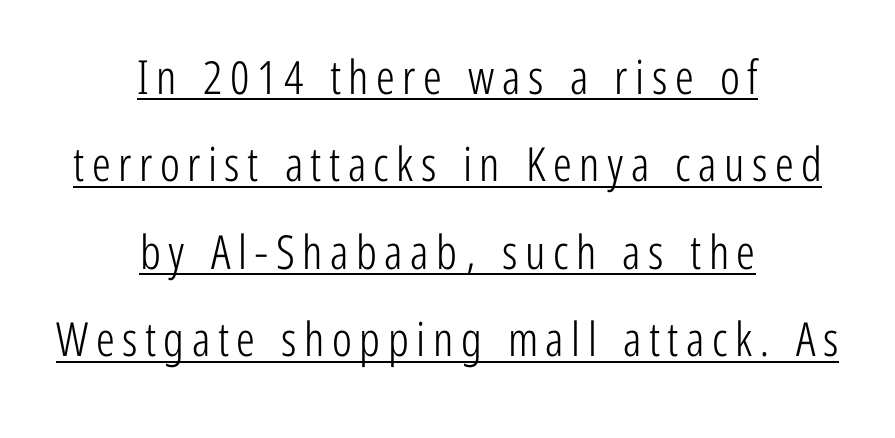
The characters are drawn with everyday or finer stroke widths. A roman cut, with each character standing at attention. Proportional: the letters do not fall into vertical columns. Has an underline been added? It has.
